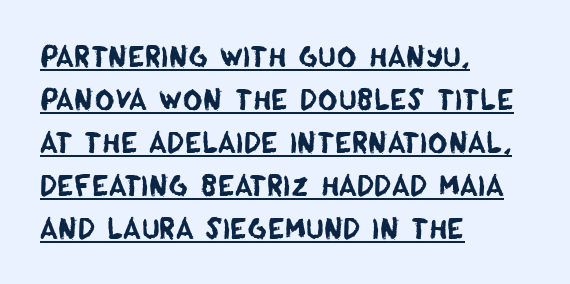
{"underline": "yes", "align": "left", "line_spacing": "normal", "line_spacing_ratio": 1.59, "letter_spacing": "normal", "letter_spacing_em": 0.0, "glyph_px": 27}
